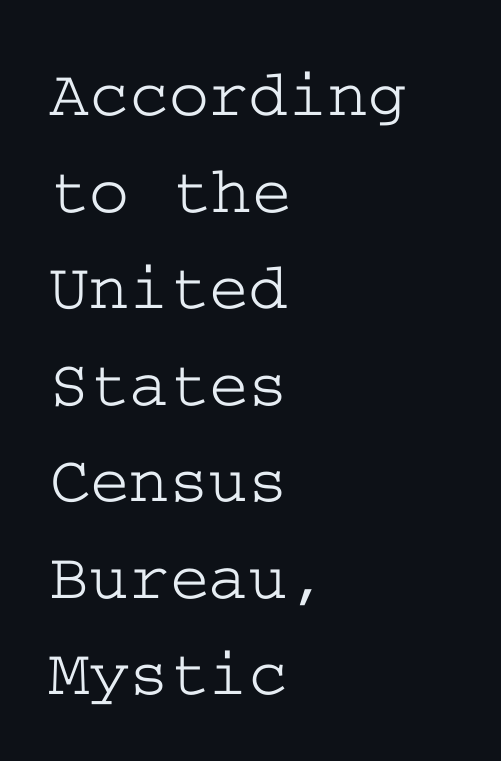
Q: Is the text italic (slanted)? A: No, it is upright.
Q: Is the typeface a serif or a sans-serif typeface? A: Serif.
Q: Is the text underlined? A: No.
Q: How is the paragraph aligned? A: Left-aligned.
Q: Is the spacing between letters normal or unusually wide? A: Normal.
Q: Is the spacing between lines tight, normal or loose? A: Normal.
Q: Width (condensed, normal, or wide)? A: Wide.
Q: Stroke contrast? A: Low.
Q: x-height? A: Medium.
